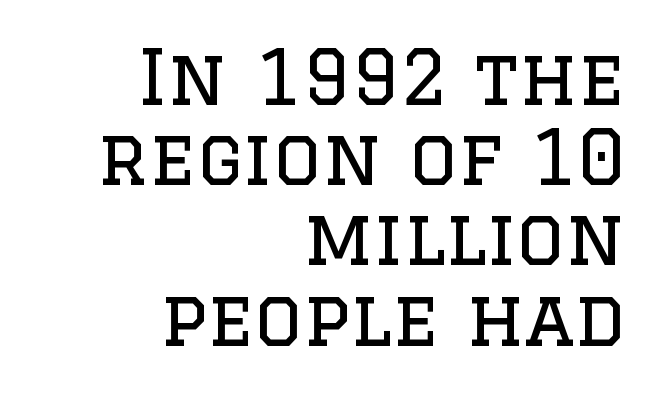
The image shows 75 px regular-weight serif type, upright; set right-aligned, tight line spacing (1.07x), normal letter spacing, not underlined; low stroke contrast and a large x-height.
